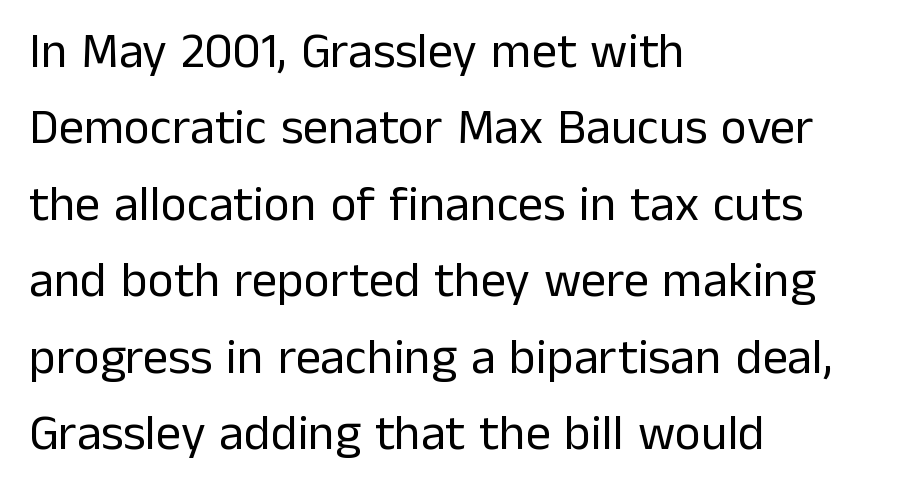
Q: Is the text bold? A: No.
Q: Is the text italic (slanted)? A: No, it is upright.
Q: Is the typeface a serif or a sans-serif typeface? A: Sans-serif.
Q: Is the text underlined? A: No.
Q: How is the paragraph aligned? A: Left-aligned.
Q: Is the spacing between letters normal or unusually wide? A: Normal.
Q: Is the spacing between lines tight, normal or loose? A: Normal.
Q: Width (condensed, normal, or wide)? A: Normal.
Q: Stroke contrast? A: Low.
Q: x-height? A: Medium.
Q: Monospaced? A: No.
